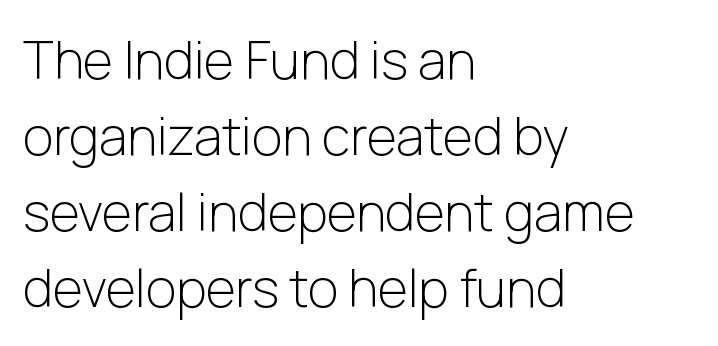
Q: Is the text bold? A: No.
Q: Is the text italic (slanted)? A: No, it is upright.
Q: Is the typeface a serif or a sans-serif typeface? A: Sans-serif.
Q: Is the text underlined? A: No.
Q: How is the paragraph aligned? A: Left-aligned.
Q: Is the spacing between letters normal or unusually wide? A: Normal.
Q: Is the spacing between lines tight, normal or loose? A: Normal.
Q: Width (condensed, normal, or wide)? A: Normal.
Q: Stroke contrast? A: Low.
Q: x-height? A: Medium.
Q: Monospaced? A: No.
